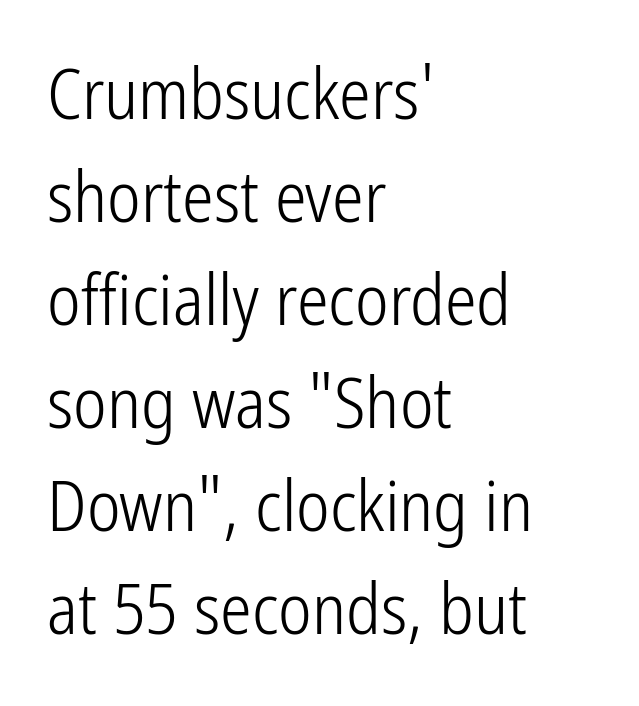
{"serif": "no", "italic": "no", "bold": "no", "weight": "light", "width": "condensed", "stroke_contrast": "low", "x_height": "medium", "monospaced": "no", "underline": "no", "align": "left", "line_spacing": "normal", "line_spacing_ratio": 1.45, "letter_spacing": "normal", "letter_spacing_em": 0.0, "glyph_px": 71}
